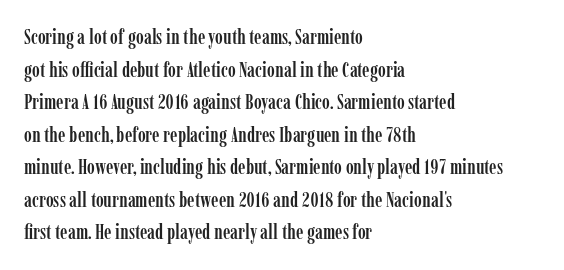
The image shows 21 px text type, upright; set left-aligned, normal line spacing (1.55x), normal letter spacing, not underlined.
